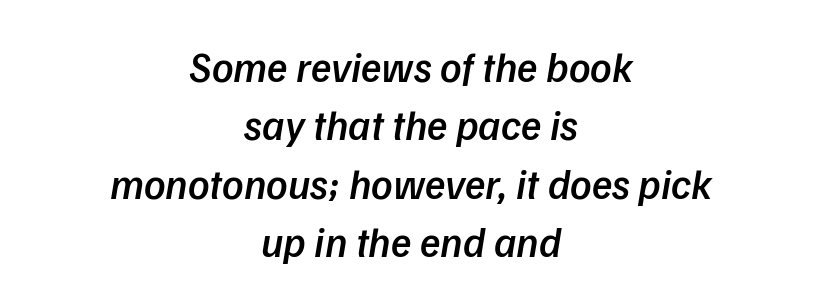
Italic? Definitely — the glyphs are oblique. Anything drawn beneath the words? Only blank space. Reading down the block, each line starts at a different indent, mirrored at its end. The space between consecutive lines is moderate.
